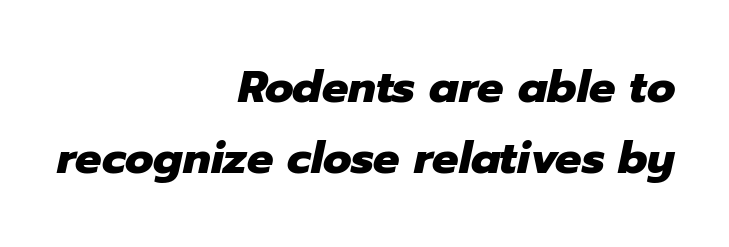
Looks like regular typesetting: each glyph gets only the width it needs. Characters are canted at an angle relative to the baseline's perpendicular. A full-strength bold gives these letters their thick strokes. Descenders hang freely into open space.
